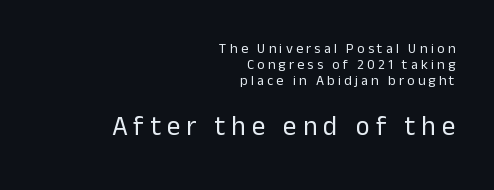
{"italic": "no", "bold": "no", "underline": "no", "align": "right", "line_spacing": "tight", "line_spacing_ratio": 1.13, "letter_spacing": "wide", "letter_spacing_em": 0.23, "larger_block": "second", "size_ratio": 1.93, "glyph_px": 27}
